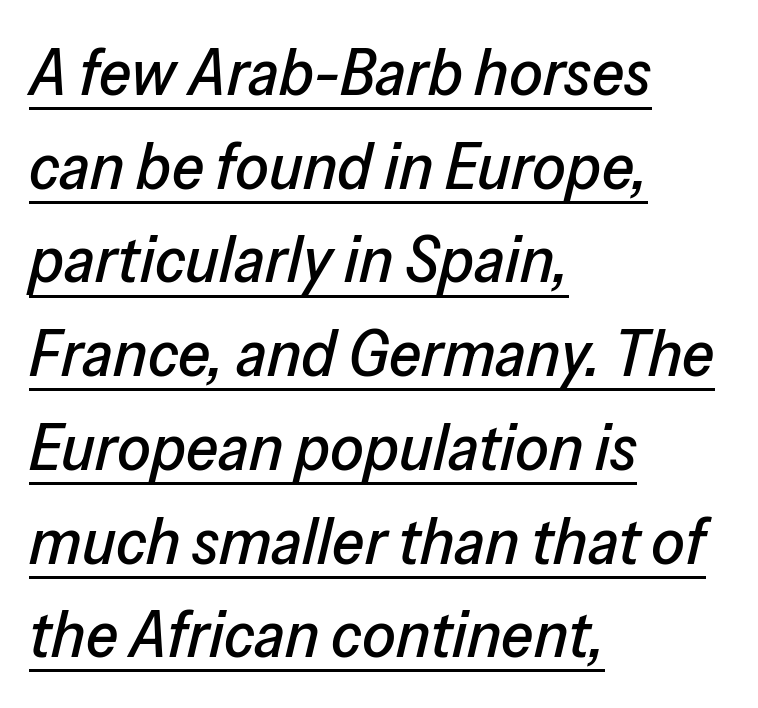
Line spacing here is normal. Glyph-to-glyph distance matches everyday printed text. Underline: present. Looks like regular typesetting: each glyph gets only the width it needs. The text block is weighted toward the left margin, trailing off unevenly rightward. You can tell it's italic because the verticals aren't actually vertical.
